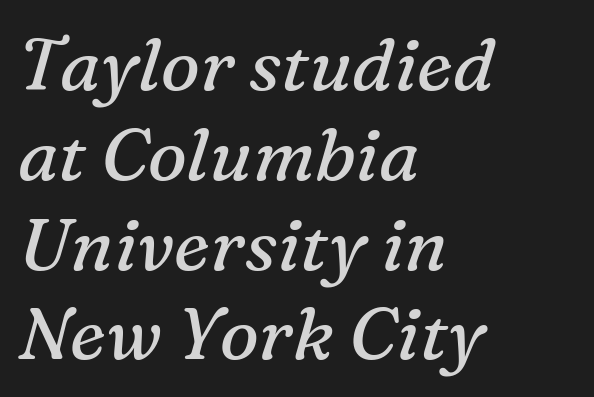
Lines of text with bare space underneath. The type family on display is of the serif kind. Casual observation: everything's shoved over to the left. Character widths vary here, with narrow letters taking less room than wide ones.
